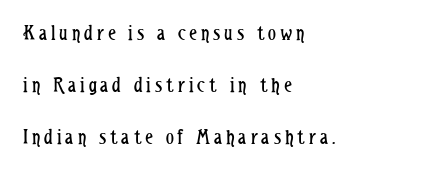
The image shows 22 px text type, upright; set left-aligned, loose line spacing (2.36x), not underlined.
